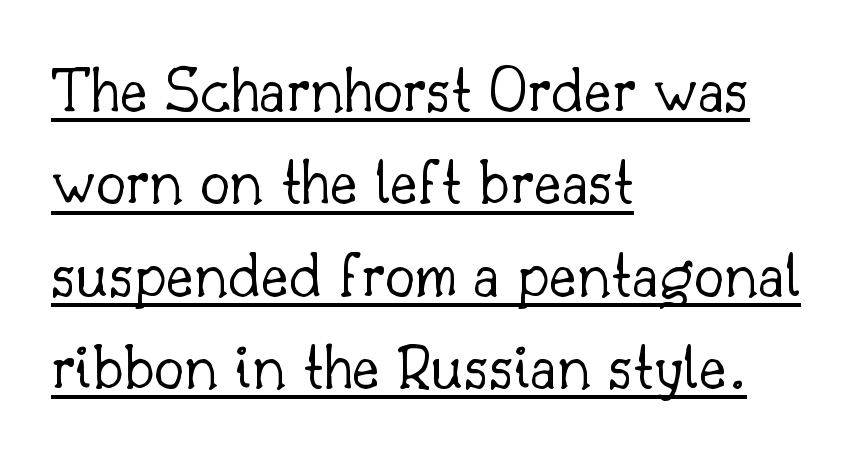
Character widths vary here, with narrow letters taking less room than wide ones. Honestly, the letter spacing is just normal — you wouldn't notice it. Beneath each row of characters lies a ruled line. Does the leading feel generous? No, just average.
